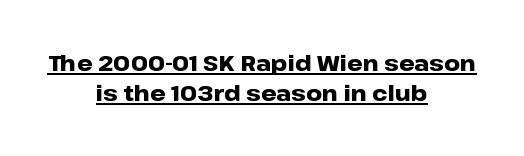
Q: Is the text bold? A: Yes.
Q: Is the text italic (slanted)? A: No, it is upright.
Q: Is the text underlined? A: Yes.
Q: How is the paragraph aligned? A: Centered.
Q: Is the spacing between letters normal or unusually wide? A: Normal.
Q: Is the spacing between lines tight, normal or loose? A: Normal.
